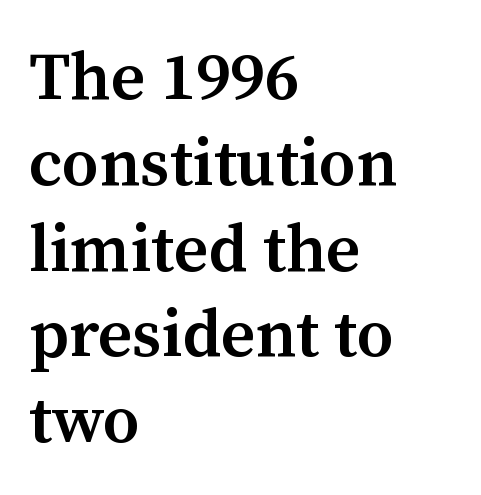
Designer's note — italics off, roman on. Look at the bottom of the vertical strokes: they flare into serifs here. These words are printed semibold, heavier than regular yet not bold. Casual observation: everything's shoved over to the left.
